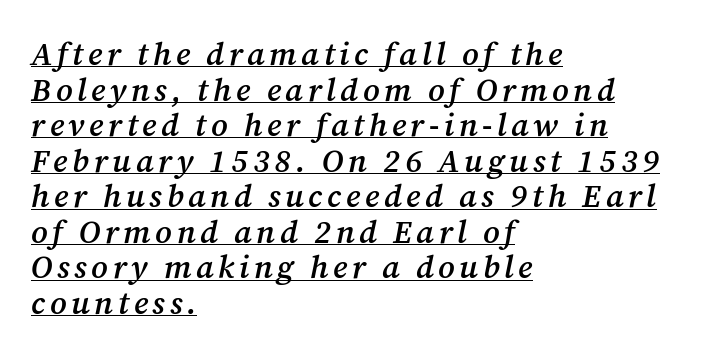
{"serif": "yes", "italic": "yes", "lean": "right", "slant_degrees": 12, "bold": "semi", "weight": "semibold", "width": "normal", "stroke_contrast": "medium", "x_height": "medium", "monospaced": "no", "underline": "yes", "align": "left", "line_spacing": "tight", "line_spacing_ratio": 1.11, "glyph_px": 32}
